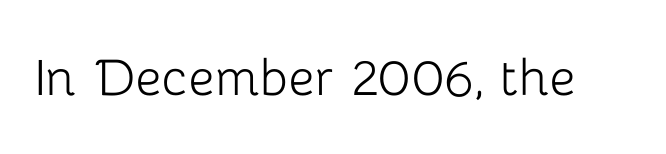
The image shows 64 px light sans-serif type, upright; set normal letter spacing, not underlined; low stroke contrast and a medium x-height.
